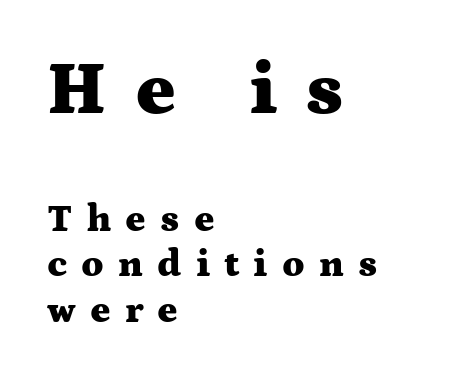
Think of a printed novel: that variable character pitch is what you see here. Plenty of ink on the page — the face is bold. Letters rest on an invisible, unmarked baseline. The block sitting higher on the canvas is the one with enlarged characters. The horizontal fit of the characters is loose and conspicuously gappy.
